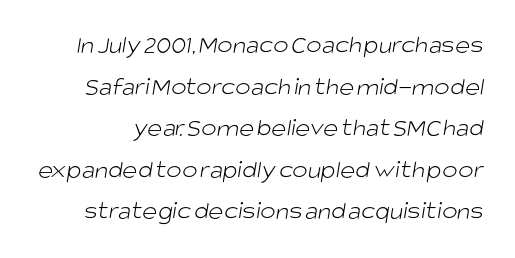
The image shows 26 px text type; set normal line spacing (1.6x), normal letter spacing, not underlined.
